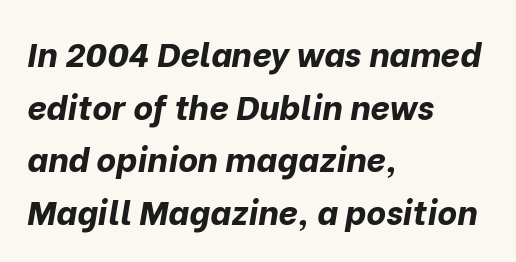
The image shows 34 px bold type, italic (leaning right); set left-aligned, normal line spacing (1.55x), normal letter spacing, not underlined; low stroke contrast and a medium x-height.
